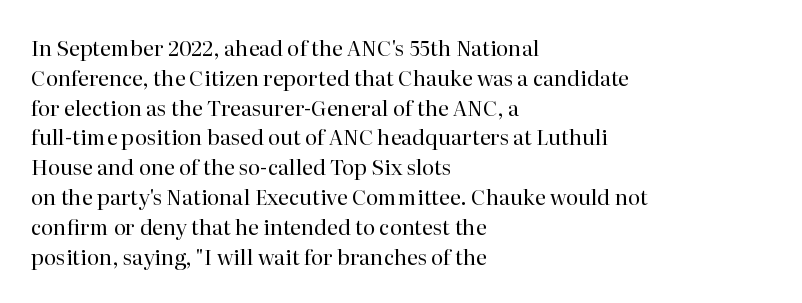
Q: Is the text bold? A: No.
Q: Is the text italic (slanted)? A: No, it is upright.
Q: Is the text underlined? A: No.
Q: How is the paragraph aligned? A: Left-aligned.
Q: Is the spacing between letters normal or unusually wide? A: Normal.
Q: Is the spacing between lines tight, normal or loose? A: Normal.
